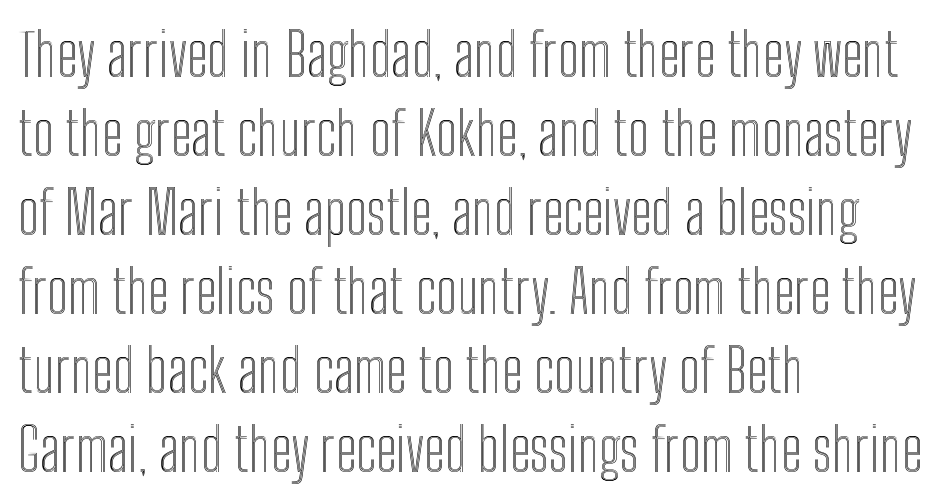
The image shows 59 px condensed type, upright; set left-aligned, normal line spacing (1.34x), normal letter spacing, not underlined; a medium x-height.
